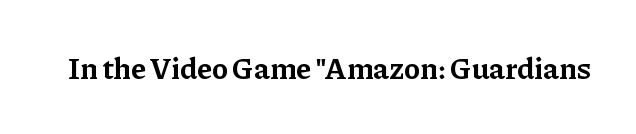
The image shows 30 px bold serif type, upright; set normal letter spacing, not underlined; low stroke contrast and a medium x-height.
